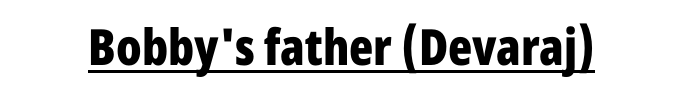
Q: Is the text bold? A: Yes.
Q: Is the text italic (slanted)? A: No, it is upright.
Q: Is the typeface a serif or a sans-serif typeface? A: Sans-serif.
Q: Is the text underlined? A: Yes.
Q: Is the spacing between letters normal or unusually wide? A: Normal.
Q: Width (condensed, normal, or wide)? A: Condensed.
Q: Stroke contrast? A: Low.
Q: x-height? A: Medium.
Q: Monospaced? A: No.
